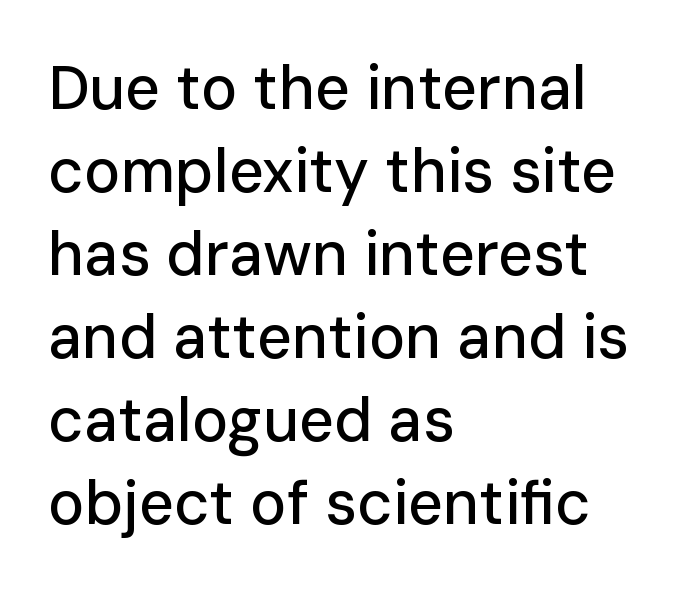
{"serif": "no", "italic": "no", "width": "normal", "stroke_contrast": "low", "x_height": "medium", "monospaced": "no", "underline": "no", "align": "left", "line_spacing": "normal", "line_spacing_ratio": 1.36, "letter_spacing": "normal", "letter_spacing_em": 0.0, "glyph_px": 61}
